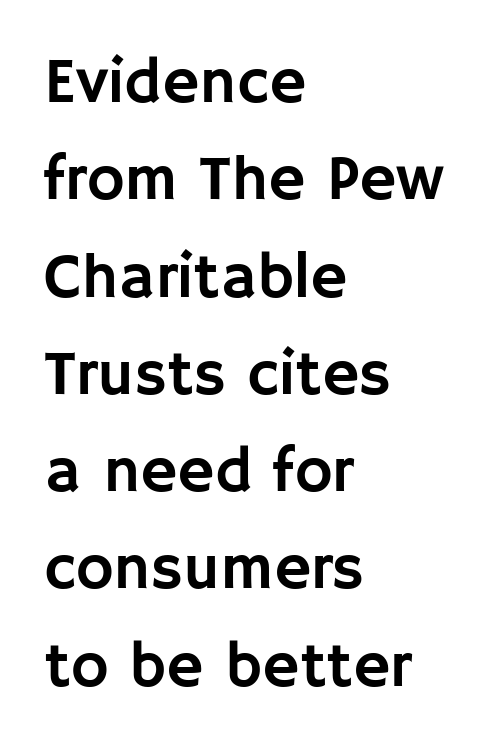
{"serif": "no", "italic": "no", "width": "normal", "stroke_contrast": "low", "x_height": "large", "monospaced": "no", "underline": "no", "align": "left", "line_spacing": "normal", "line_spacing_ratio": 1.52, "letter_spacing": "normal", "letter_spacing_em": 0.0, "glyph_px": 64}
